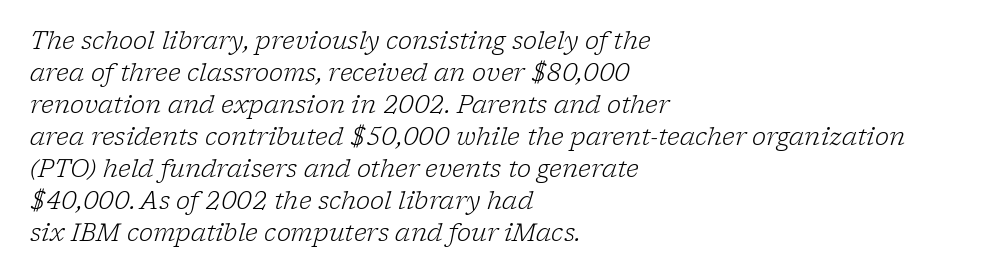
{"italic": "yes", "lean": "right", "slant_degrees": 17, "bold": "no", "underline": "no", "align": "left", "line_spacing": "normal", "line_spacing_ratio": 1.33, "letter_spacing": "normal", "letter_spacing_em": 0.0, "glyph_px": 24}
